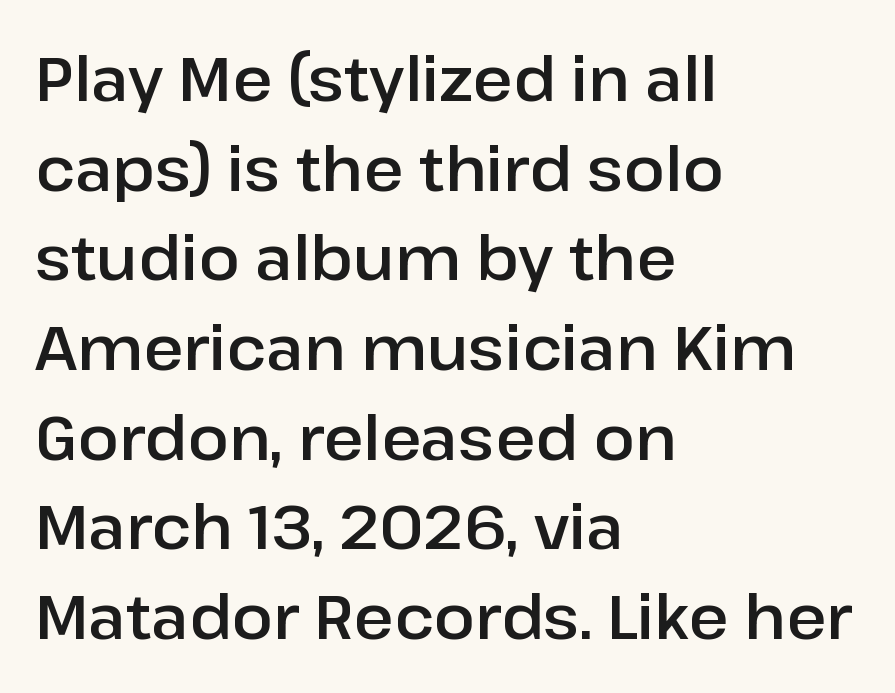
Does the leading feel generous? No, just average. Only glyphs here, with clear space below each row. Here the glyphs are tracked normally, forming tight word shapes. The typesetter chose a ragged-right arrangement here. Look at the bottom of the vertical strokes: they stop flat, with no serifs.
